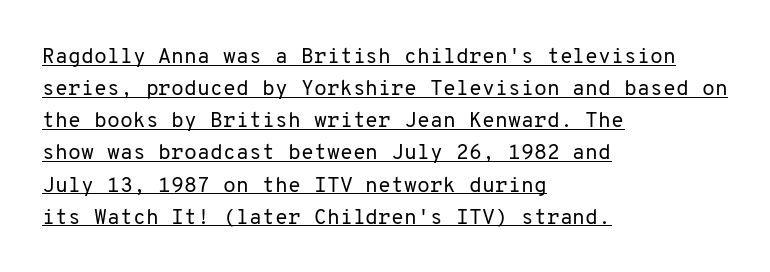
The image shows 21 px text type, upright; set left-aligned, normal line spacing (1.53x), normal letter spacing, underlined.
